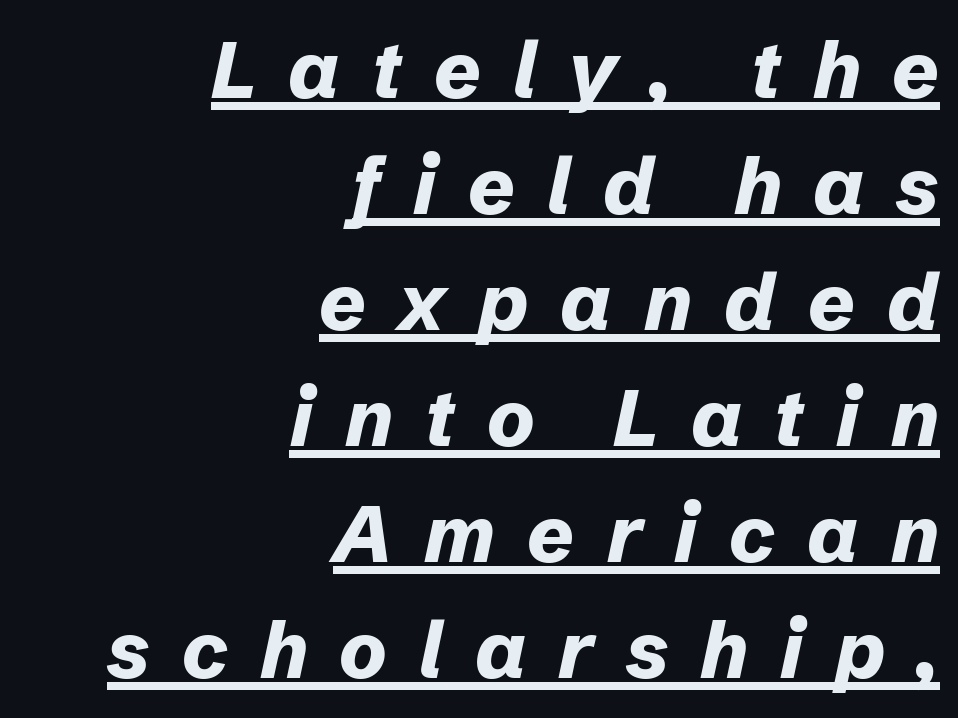
Q: Is the text bold? A: Yes.
Q: Is the text italic (slanted)? A: Yes, it leans right by about 12 degrees.
Q: Is the text underlined? A: Yes.
Q: How is the paragraph aligned? A: Right-aligned.
Q: Is the spacing between letters normal or unusually wide? A: Unusually wide.
Q: Is the spacing between lines tight, normal or loose? A: Normal.
Q: Width (condensed, normal, or wide)? A: Normal.
Q: Stroke contrast? A: Low.
Q: x-height? A: Medium.
Q: Monospaced? A: No.
